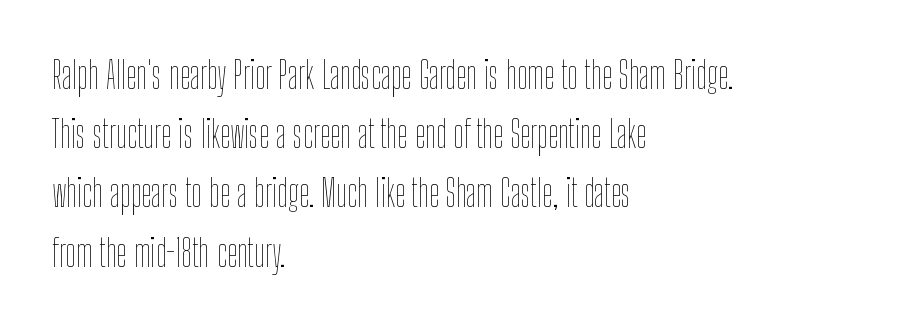
Q: Is the text bold? A: No.
Q: Is the text italic (slanted)? A: No, it is upright.
Q: Is the text underlined? A: No.
Q: How is the paragraph aligned? A: Left-aligned.
Q: Is the spacing between letters normal or unusually wide? A: Normal.
Q: Is the spacing between lines tight, normal or loose? A: Normal.
Q: Width (condensed, normal, or wide)? A: Condensed.
Q: Stroke contrast? A: Low.
Q: x-height? A: Medium.
Q: Monospaced? A: No.
